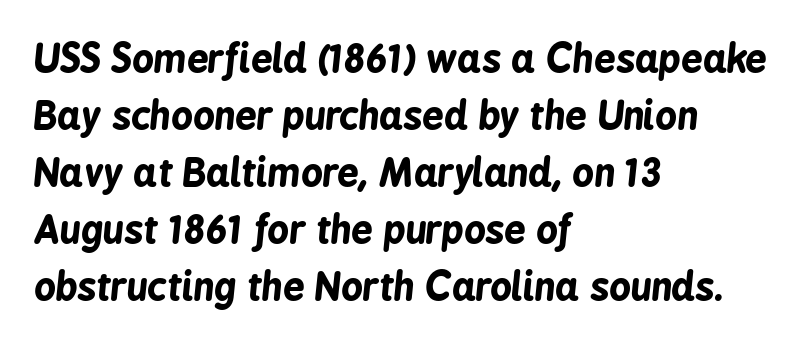
Q: Is the text bold? A: Yes.
Q: Is the text italic (slanted)? A: Yes, it leans right by about 6 degrees.
Q: Is the text underlined? A: No.
Q: How is the paragraph aligned? A: Left-aligned.
Q: Is the spacing between letters normal or unusually wide? A: Normal.
Q: Is the spacing between lines tight, normal or loose? A: Normal.
Q: Width (condensed, normal, or wide)? A: Condensed.
Q: Stroke contrast? A: Low.
Q: x-height? A: Medium.
Q: Monospaced? A: No.
